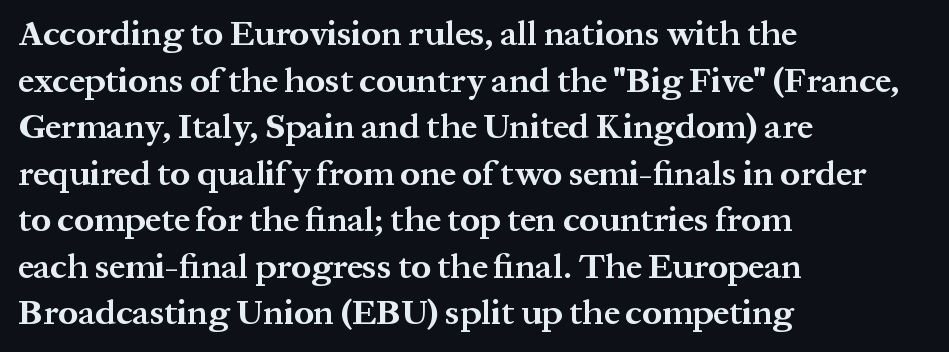
The image shows 35 px bold serif type, upright; set left-aligned, normal line spacing (1.33x), normal letter spacing, not underlined; medium stroke contrast and a medium x-height.
